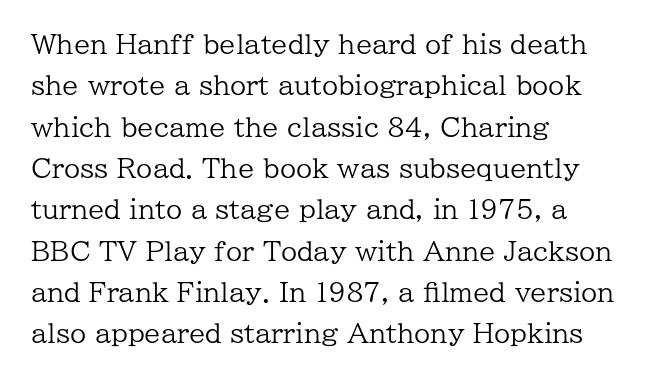
Each stroke keeps to a modest, everyday thickness or less. Whoever set this chose a conventional vertical rhythm. Caption: multi-line text, flush left, ragged right. Underlining? Definitely not there.
